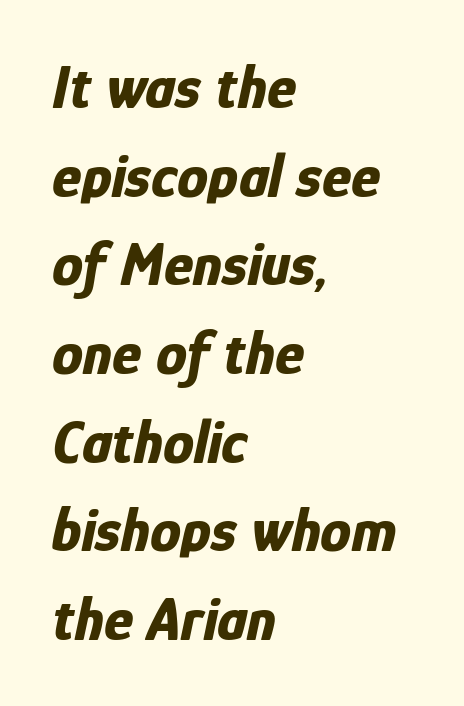
Q: Is the text bold? A: Yes.
Q: Is the text italic (slanted)? A: Yes, it leans right by about 12 degrees.
Q: Is the text underlined? A: No.
Q: How is the paragraph aligned? A: Left-aligned.
Q: Is the spacing between letters normal or unusually wide? A: Normal.
Q: Is the spacing between lines tight, normal or loose? A: Normal.
Q: Width (condensed, normal, or wide)? A: Condensed.
Q: Stroke contrast? A: Low.
Q: x-height? A: Medium.
Q: Monospaced? A: No.
